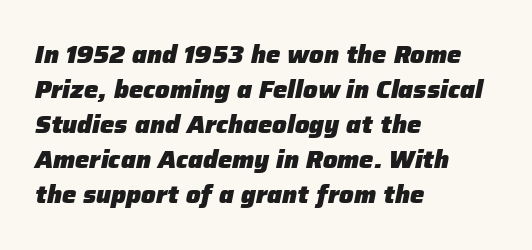
Look at the tracking — it's just the regular setting, nothing added. Heavy, bold letterforms. Yep, that's italic — everything's leaning. The paragraph shown leans on its left margin. Nobody drew a line under any word here.
